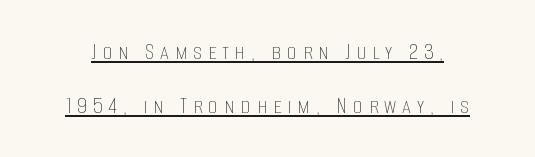
{"italic": "no", "bold": "no", "underline": "yes", "line_spacing": "loose", "line_spacing_ratio": 2.16, "letter_spacing": "wide", "letter_spacing_em": 0.23, "glyph_px": 25}
